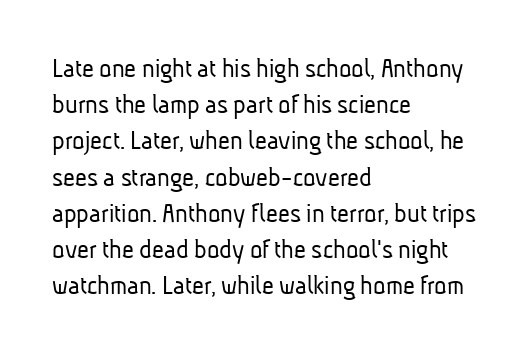
{"serif": "no", "bold": "no", "weight": "light", "width": "condensed", "stroke_contrast": "low", "x_height": "medium", "monospaced": "no", "underline": "no", "align": "left", "line_spacing": "normal", "line_spacing_ratio": 1.25, "letter_spacing": "normal", "letter_spacing_em": 0.0, "glyph_px": 29}
